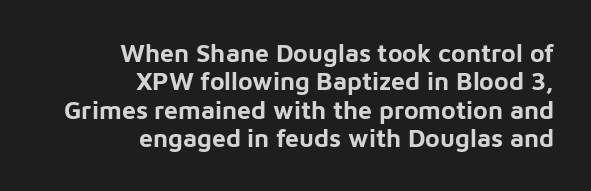
In CSS terms this would be text-align: right. The lettering stays uniformly vertical, giving the passage a roman look. What weight is shown? A full bold with thick strokes. Clear beneath every line of the passage.
